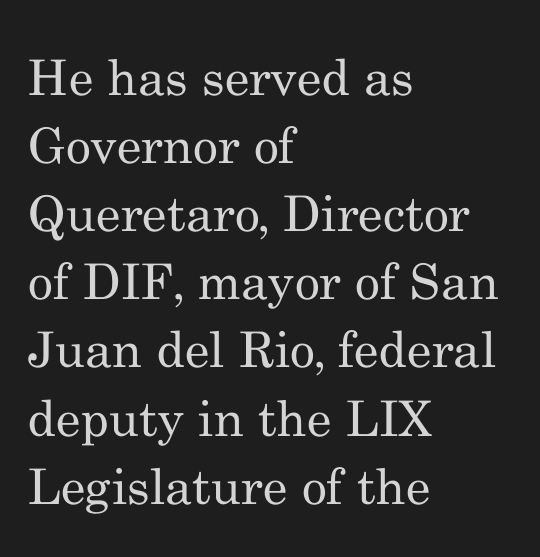
The image shows 49 px regular-weight serif type, upright; set left-aligned, normal line spacing (1.39x), normal letter spacing, not underlined; medium stroke contrast and a small x-height.
